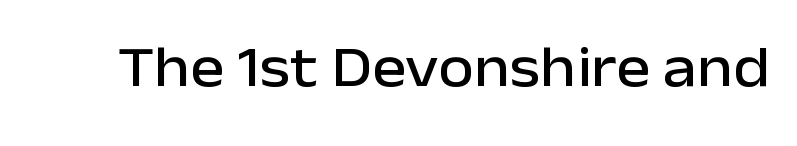
Style check: upright. There is no visible air inserted between adjacent glyphs. Regarding serifs, this sample does without them. Each letter keeps its own natural width here, so spacing adapts to shape. A bare baseline throughout the passage.
